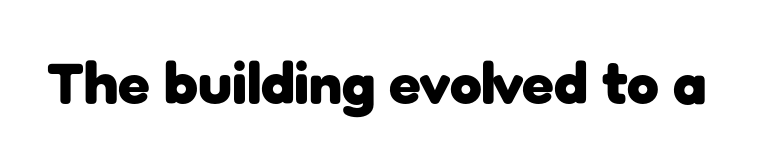
Q: Is the text bold? A: Yes.
Q: Is the text italic (slanted)? A: No, it is upright.
Q: Is the typeface a serif or a sans-serif typeface? A: Sans-serif.
Q: Is the text underlined? A: No.
Q: Is the spacing between letters normal or unusually wide? A: Normal.
Q: Width (condensed, normal, or wide)? A: Normal.
Q: Stroke contrast? A: Low.
Q: x-height? A: Medium.
Q: Monospaced? A: No.
